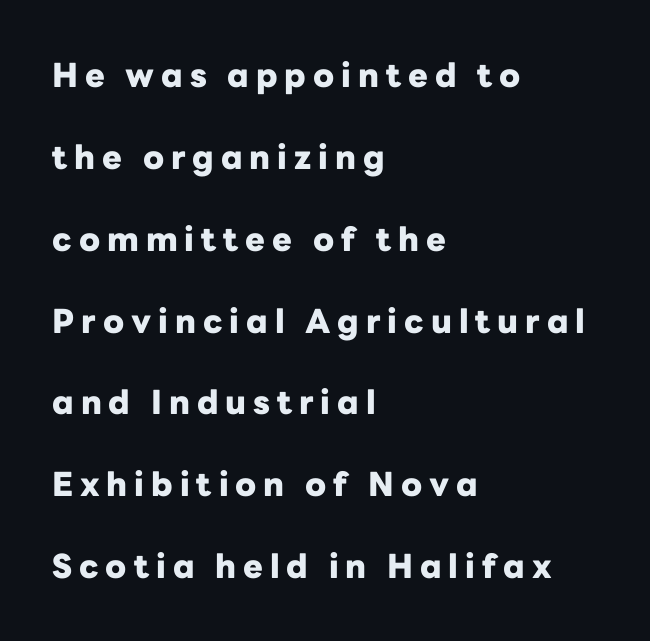
The image shows 33 px heavy sans-serif type, upright; set left-aligned, loose line spacing (2.48x), unusually wide letter spacing (+0.21 em), not underlined; low stroke contrast and a medium x-height.
